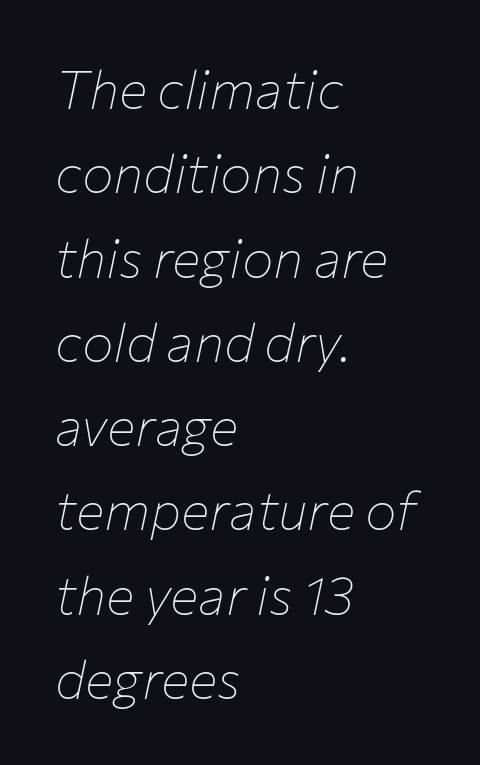
The line-height multiplier appears to be the usual default. No letter is thick-stroked: the sample isn't bold. The passage shown is typed in a proportional face where columns would drift. Letter spacing: default. Compared with a centered layout, this one pins lines to the left instead.
